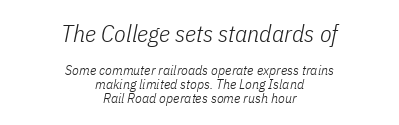
Q: Is the text bold? A: No.
Q: Is the text italic (slanted)? A: Yes, it leans right by about 11 degrees.
Q: Is the text underlined? A: No.
Q: How is the paragraph aligned? A: Centered.
Q: Is the spacing between letters normal or unusually wide? A: Normal.
Q: Is the spacing between lines tight, normal or loose? A: Tight.
Q: Which block of text is set in a larger size, the first (top) or the second (bottom)? A: The first (top) one.
